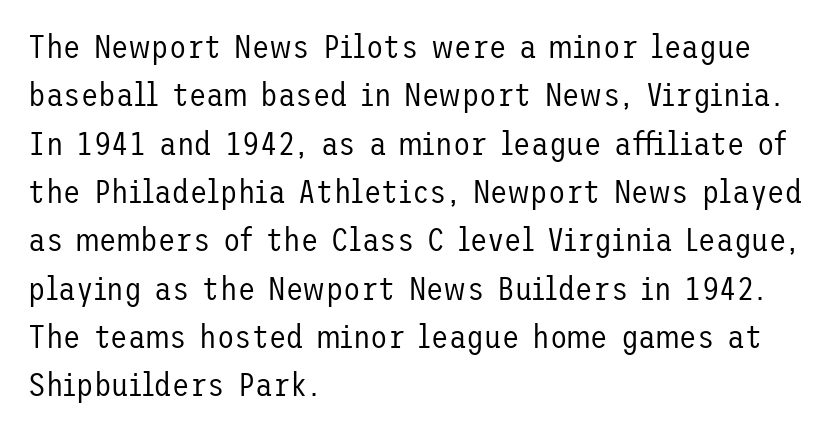
How would I describe the line gaps? Plain and ordinary. Short note: letters normally spaced. Compared with a centered layout, this one pins lines to the left instead. What kind of face is this? One without serifs — a sans. Stems and bowls with no extra thickness — not bold. When letters stand straight like this, we call the style roman or upright.
